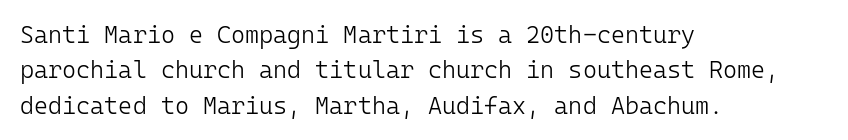
{"italic": "no", "bold": "no", "underline": "no", "align": "left", "line_spacing": "normal", "line_spacing_ratio": 1.47, "letter_spacing": "normal", "letter_spacing_em": 0.0, "glyph_px": 24}
